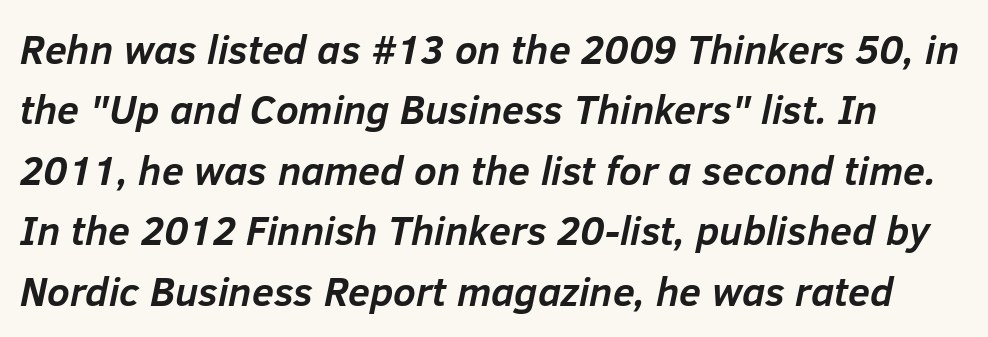
Q: Is the text bold? A: Yes.
Q: Is the text italic (slanted)? A: Yes, it leans right by about 12 degrees.
Q: Is the text underlined? A: No.
Q: Is the spacing between letters normal or unusually wide? A: Normal.
Q: Is the spacing between lines tight, normal or loose? A: Normal.
Q: Width (condensed, normal, or wide)? A: Normal.
Q: Stroke contrast? A: Low.
Q: x-height? A: Medium.
Q: Monospaced? A: No.
